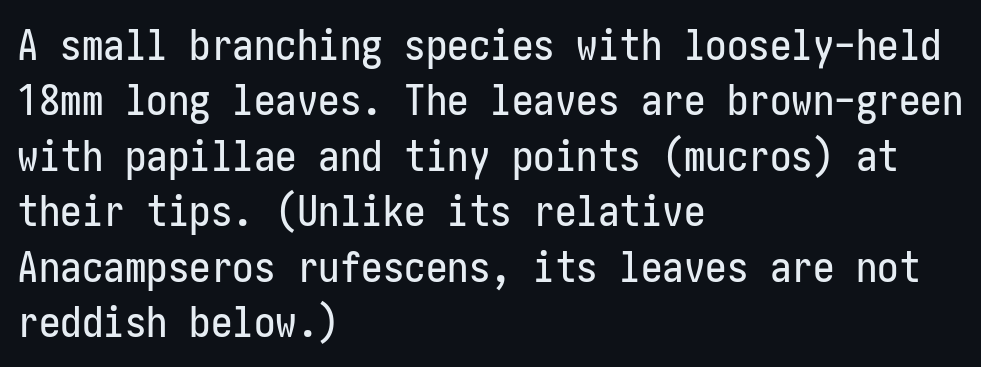
What stands out about the letter spacing? Nothing — it is the standard amount. Honestly, there is no underline to notice here at all. Rows of type keep a routine distance in the vertical direction. The lines are quadded left.
